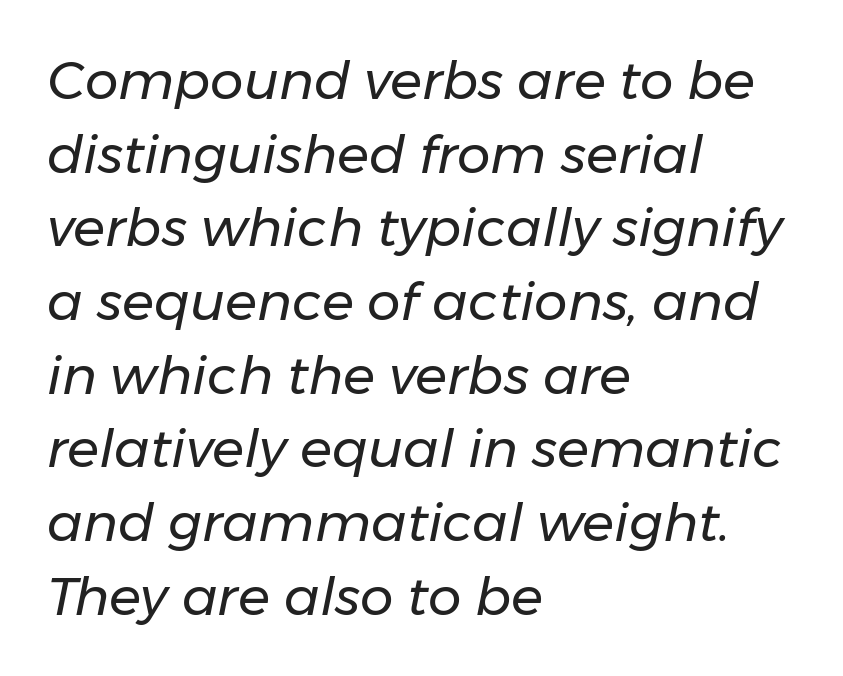
Designer's note — italics engaged. The lines are quadded left. No extra ink here — the face is not bold. The zone under the glyphs is completely vacant.
